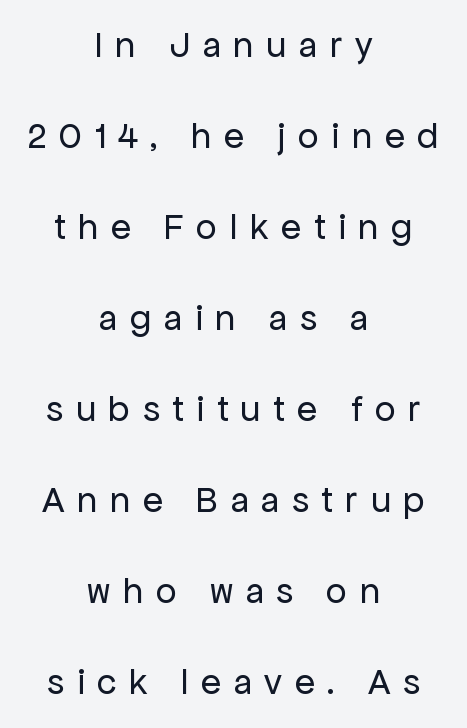
{"serif": "no", "italic": "no", "bold": "no", "weight": "regular", "width": "normal", "stroke_contrast": "low", "x_height": "medium", "monospaced": "no", "underline": "no", "align": "center", "line_spacing": "loose", "line_spacing_ratio": 2.46, "letter_spacing": "wide", "letter_spacing_em": 0.34, "glyph_px": 37}
